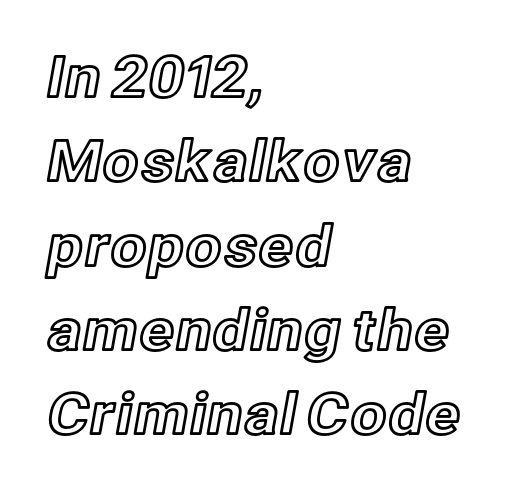
The image shows 57 px text type; set left-aligned, normal line spacing (1.48x), normal letter spacing, not underlined; a medium x-height.
